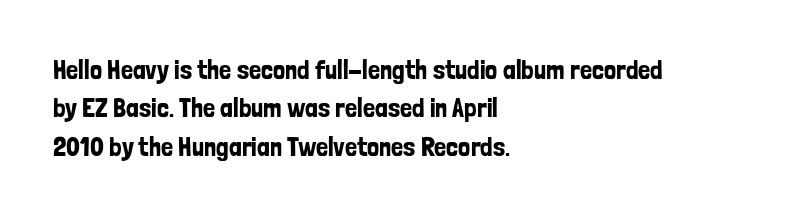
The image shows 27 px text type, upright; set left-aligned, normal line spacing (1.42x), normal letter spacing, not underlined.
